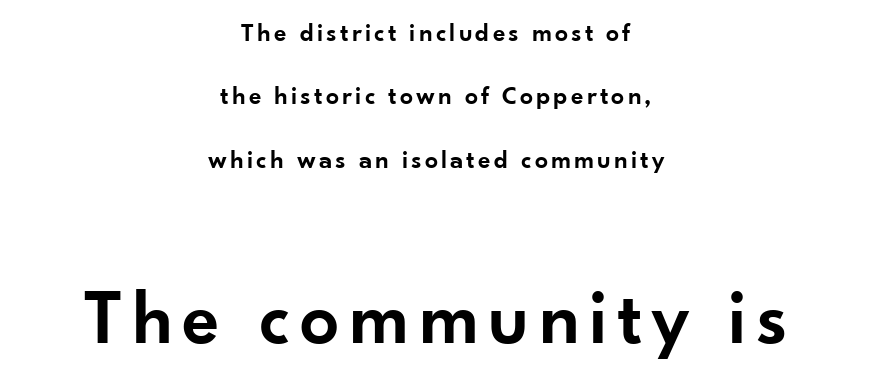
The image shows 78 px semibold sans-serif type, upright; set centered, loose line spacing (2.44x), not underlined; the second (bottom) block is 3.0x larger; low stroke contrast and a small x-height.
